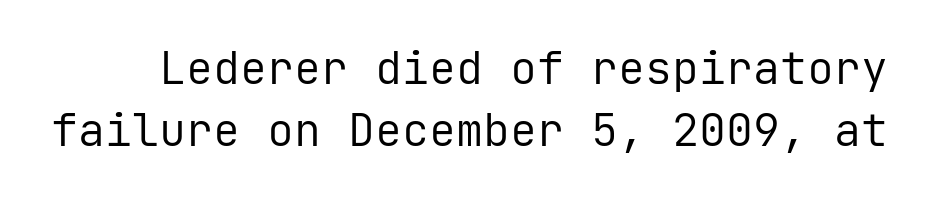
The image shows 45 px regular-weight sans-serif type, upright, monospaced; set normal line spacing (1.38x), normal letter spacing, not underlined; low stroke contrast and a medium x-height.
